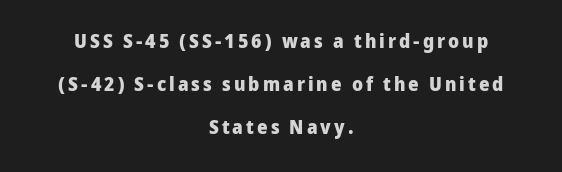
{"italic": "no", "bold": "yes", "underline": "no", "align": "center", "line_spacing": "loose", "line_spacing_ratio": 2.14, "glyph_px": 20}
